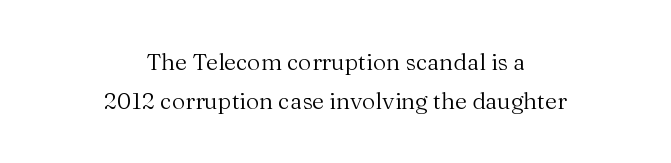
{"italic": "no", "bold": "no", "underline": "no", "align": "center", "line_spacing": "normal", "line_spacing_ratio": 1.7, "letter_spacing": "normal", "letter_spacing_em": 0.0, "glyph_px": 23}
